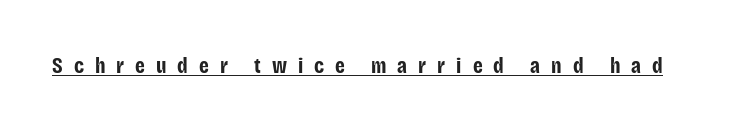
{"italic": "no", "bold": "yes", "underline": "yes", "letter_spacing": "wide", "letter_spacing_em": 0.5, "glyph_px": 22}
